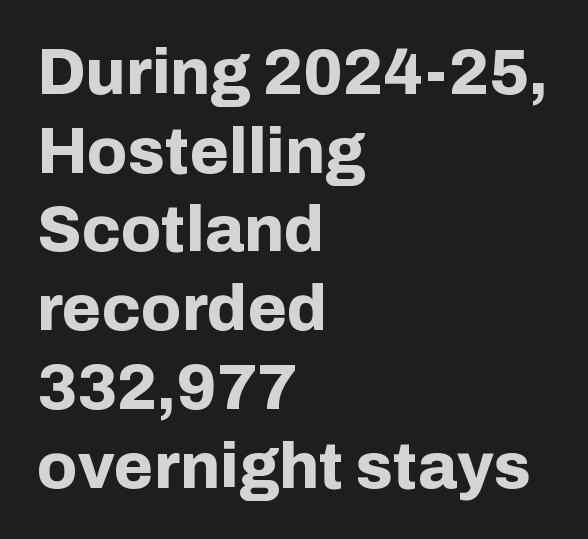
Q: Is the text bold? A: Yes.
Q: Is the text italic (slanted)? A: No, it is upright.
Q: Is the typeface a serif or a sans-serif typeface? A: Sans-serif.
Q: Is the text underlined? A: No.
Q: How is the paragraph aligned? A: Left-aligned.
Q: Is the spacing between letters normal or unusually wide? A: Normal.
Q: Width (condensed, normal, or wide)? A: Normal.
Q: Stroke contrast? A: Low.
Q: x-height? A: Medium.
Q: Monospaced? A: No.
